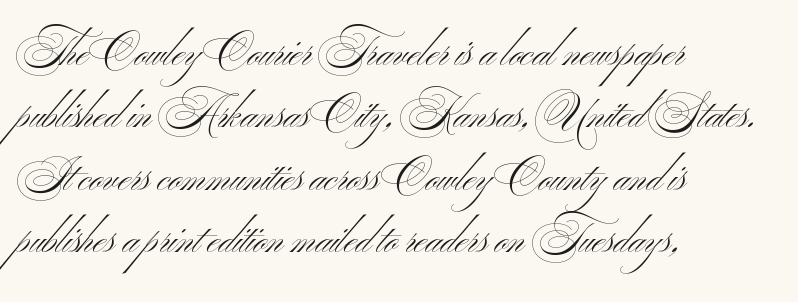
Q: Is the text bold? A: No.
Q: Is the typeface a serif or a sans-serif typeface? A: Sans-serif.
Q: Is the text underlined? A: No.
Q: How is the paragraph aligned? A: Left-aligned.
Q: Is the spacing between letters normal or unusually wide? A: Normal.
Q: Is the spacing between lines tight, normal or loose? A: Normal.
Q: Width (condensed, normal, or wide)? A: Wide.
Q: Stroke contrast? A: Medium.
Q: x-height? A: Small.
Q: Monospaced? A: No.
